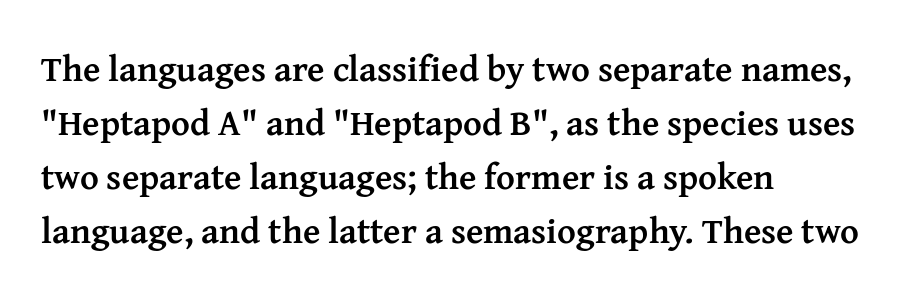
The letters advance in unequal steps, a hallmark of proportional type. If you measured baseline to baseline, you'd find a middling distance. On the weight axis this lands at bold, roughly 700. One-word summary of the alignment: left. Examine the stroke ends and you'll spot serifs. The letters sit at their default tracking, neither squeezed nor spread.
